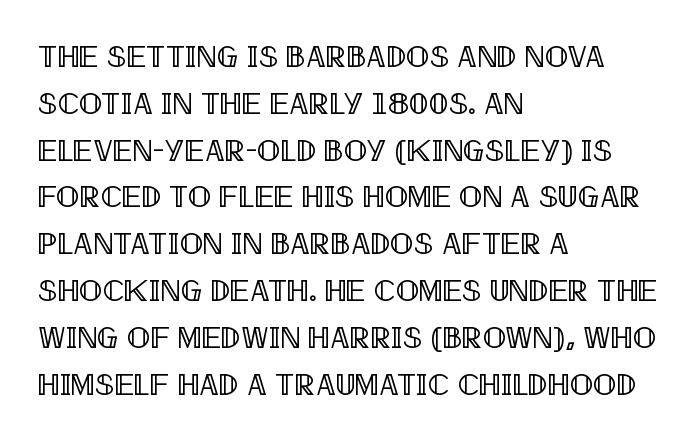
Spacing verdict: proportional, widths tailored to each character. Horizontal bands of white between lines are of average thickness. Every row of glyphs begins at an identical x-position on the left. The space beneath each line is pristine and unruled. The letters sit at their default tracking, neither squeezed nor spread.
